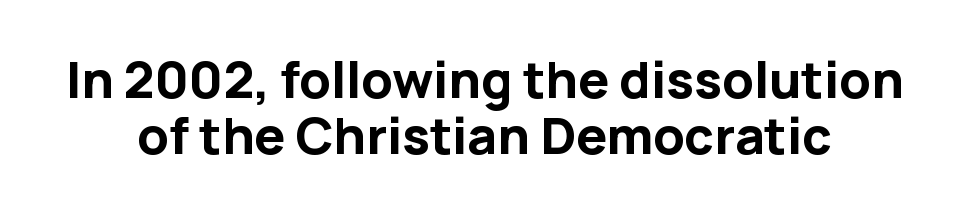
{"serif": "no", "italic": "no", "bold": "yes", "weight": "bold", "width": "normal", "stroke_contrast": "low", "x_height": "medium", "monospaced": "no", "underline": "no", "align": "center", "line_spacing": "tight", "line_spacing_ratio": 1.09, "letter_spacing": "normal", "letter_spacing_em": 0.0, "glyph_px": 51}
